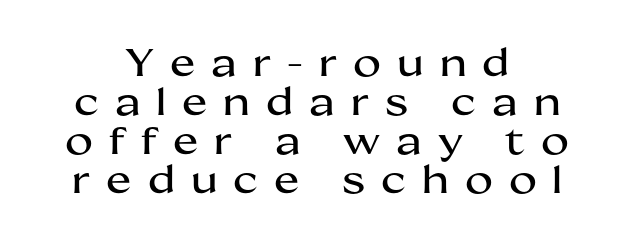
The image shows 38 px wide type, upright; set centered, tight line spacing (1.03x), unusually wide letter spacing (+0.42 em), not underlined; medium stroke contrast and a medium x-height.
